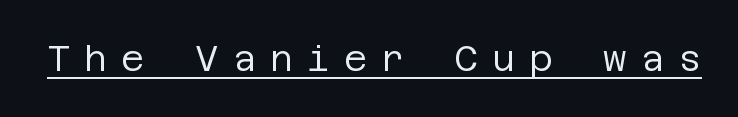
{"serif": "no", "italic": "no", "bold": "no", "weight": "regular", "width": "normal", "stroke_contrast": "low", "x_height": "large", "underline": "yes", "letter_spacing": "wide", "letter_spacing_em": 0.38, "glyph_px": 36}
